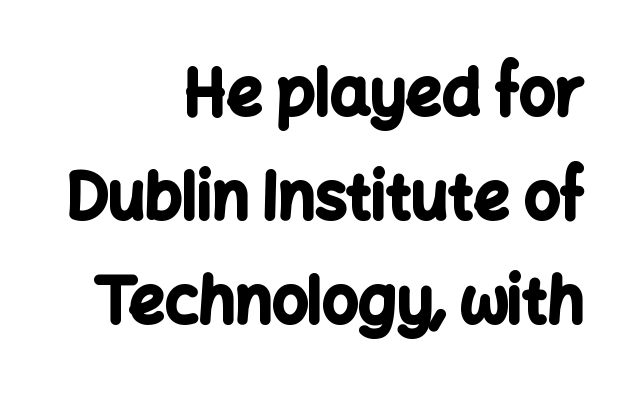
Q: Is the text bold? A: Yes.
Q: Is the text italic (slanted)? A: No, it is upright.
Q: Is the typeface a serif or a sans-serif typeface? A: Sans-serif.
Q: Is the text underlined? A: No.
Q: How is the paragraph aligned? A: Right-aligned.
Q: Is the spacing between letters normal or unusually wide? A: Normal.
Q: Is the spacing between lines tight, normal or loose? A: Normal.
Q: Width (condensed, normal, or wide)? A: Normal.
Q: Stroke contrast? A: Low.
Q: x-height? A: Medium.
Q: Monospaced? A: No.
